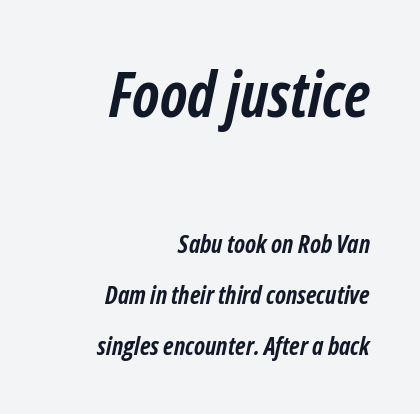
Spacing verdict: proportional, widths tailored to each character. Honestly, there is no underline to notice here at all. Slanted lettering throughout. Of the two passages, the one on top uses the larger point size. The sample has been set heavy, in full bold.
